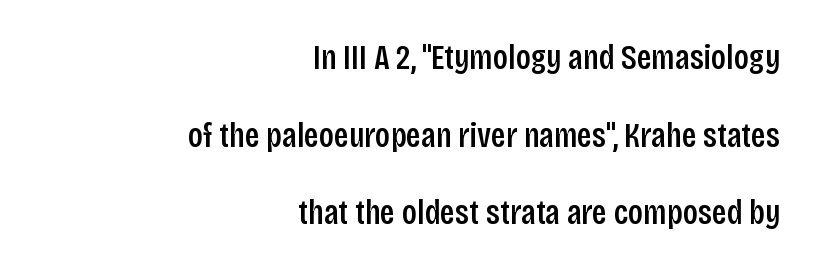
The image shows 35 px semibold, condensed sans-serif type, upright; set right-aligned, loose line spacing (2.22x), normal letter spacing, not underlined; low stroke contrast and a large x-height.
